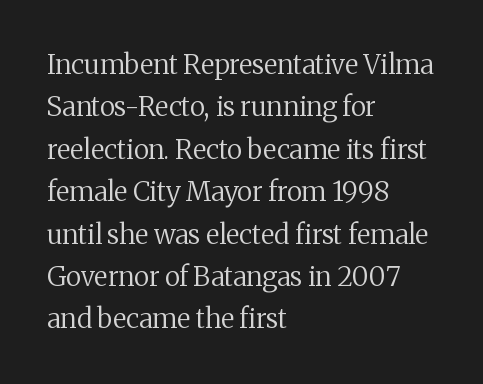
{"italic": "no", "bold": "no", "underline": "no", "align": "left", "line_spacing": "normal", "line_spacing_ratio": 1.57, "letter_spacing": "normal", "letter_spacing_em": 0.0, "glyph_px": 27}
